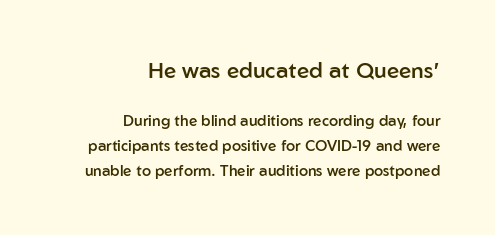
The letters sit at their default tracking, neither squeezed nor spread. Check the space under the baseline: it is left empty. Is the type bold? Partly — it's a semibold, heavier than regular but not fully bold. A typesetter would call this leading conventional body-copy spacing. The text block is weighted toward the right margin, trailing off unevenly leftward.
